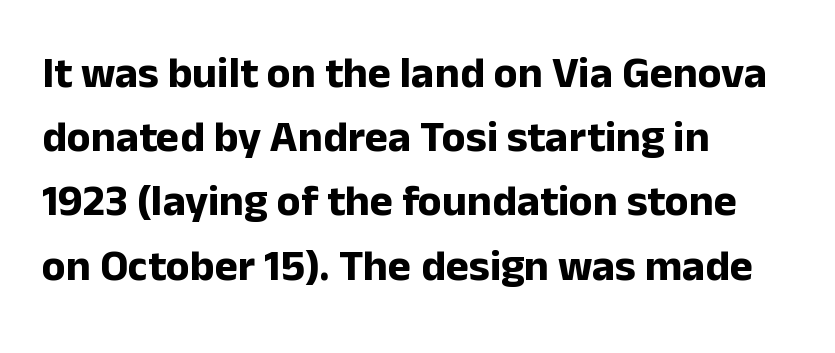
These lines carry a lot of weight — the face is fully bold. These lines sit exactly where default settings would place them. Type without underlining. This is roman type, the default non-slanted kind. Nothing sits at the stroke ends, so this counts as sans-serif. Line beginnings align vertically; line endings do not.
